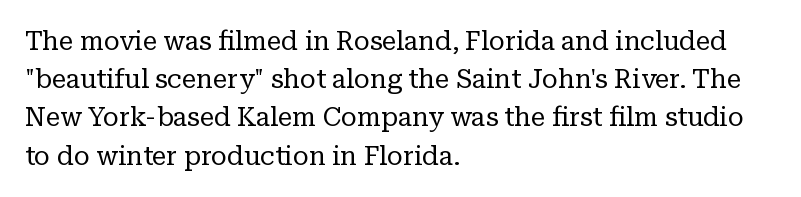
{"italic": "no", "bold": "no", "underline": "no", "align": "left", "line_spacing": "normal", "line_spacing_ratio": 1.47, "letter_spacing": "normal", "letter_spacing_em": 0.0, "glyph_px": 26}
